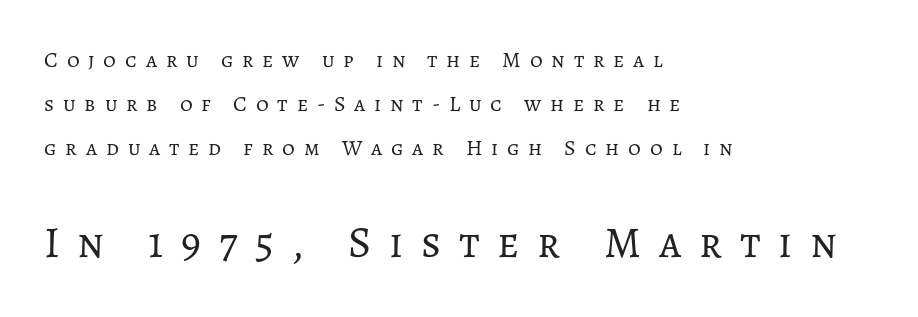
{"italic": "no", "bold": "no", "weight": "regular", "width": "normal", "stroke_contrast": "low", "x_height": "medium", "monospaced": "no", "underline": "no", "align": "left", "line_spacing": "loose", "line_spacing_ratio": 2.01, "letter_spacing": "wide", "letter_spacing_em": 0.4, "larger_block": "second", "size_ratio": 2.0, "glyph_px": 44}
